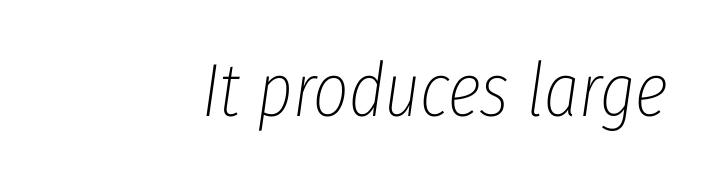
The image shows 76 px thin, condensed type, italic (leaning right); set right-aligned, normal letter spacing, not underlined; low stroke contrast and a medium x-height.
